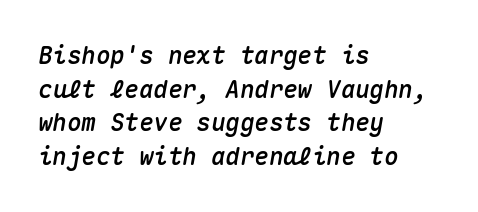
The image shows 24 px text type, italic (leaning right); set left-aligned, normal line spacing (1.4x), normal letter spacing, not underlined.
